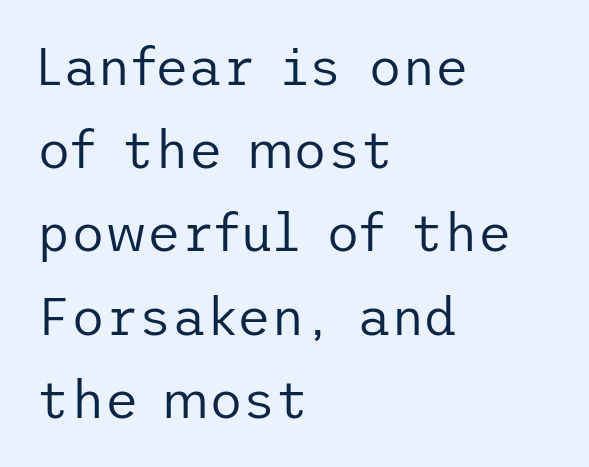
Italic: no, the glyphs are upright roman. This rendering leaves character spacing at its baseline value. Is the type heavy? It reads as light-to-regular instead. What kind of face is this? One without serifs — a sans. A typesetter would call this leading conventional body-copy spacing. Line starts are locked; line ends wander.
